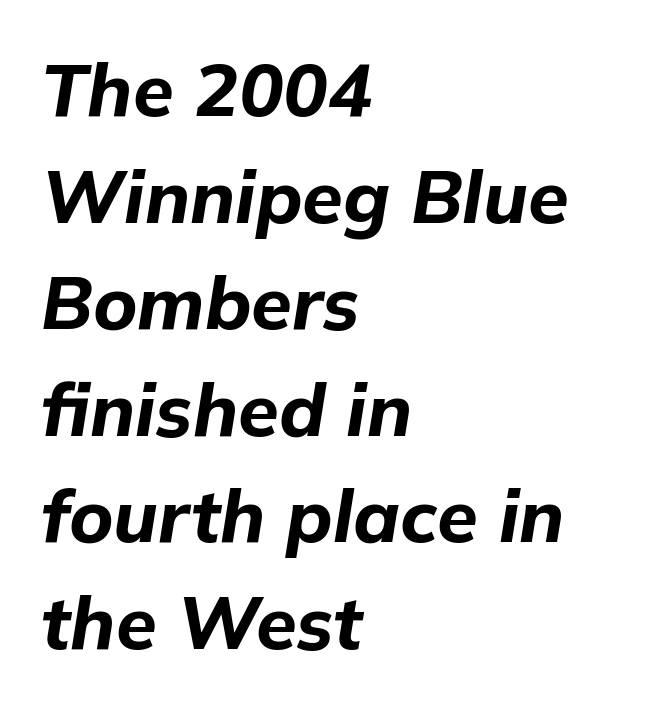
{"italic": "yes", "lean": "right", "slant_degrees": 9, "bold": "yes", "weight": "bold", "width": "normal", "stroke_contrast": "low", "x_height": "medium", "monospaced": "no", "underline": "no", "align": "left", "line_spacing": "normal", "line_spacing_ratio": 1.44, "letter_spacing": "normal", "letter_spacing_em": 0.0, "glyph_px": 74}
